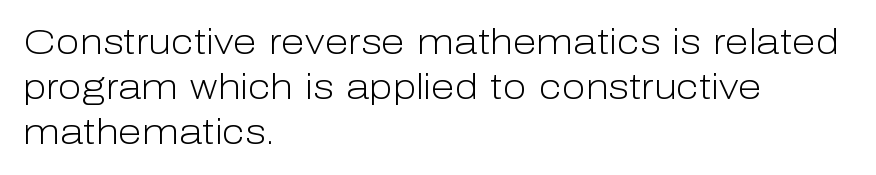
Honestly, there is no underline to notice here at all. This reads as an unemphasized weight, regular at the heaviest. Quick note: not italic, upright. A typesetter would call this proportional, since set widths differ per character.
